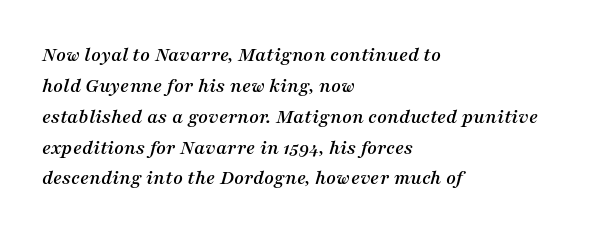
Q: Is the text italic (slanted)? A: Yes, it leans right by about 16 degrees.
Q: Is the text underlined? A: No.
Q: How is the paragraph aligned? A: Left-aligned.
Q: Is the spacing between letters normal or unusually wide? A: Normal.
Q: Is the spacing between lines tight, normal or loose? A: Normal.
